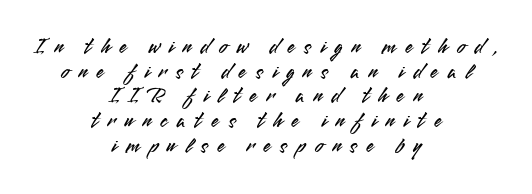
The text block is weighted toward neither margin, spreading evenly from the middle. Caption: expanded tracking, letters set apart. Any mark beneath the type? The region is blank. Vertically, the passage feels compressed, each row crowding the next.
